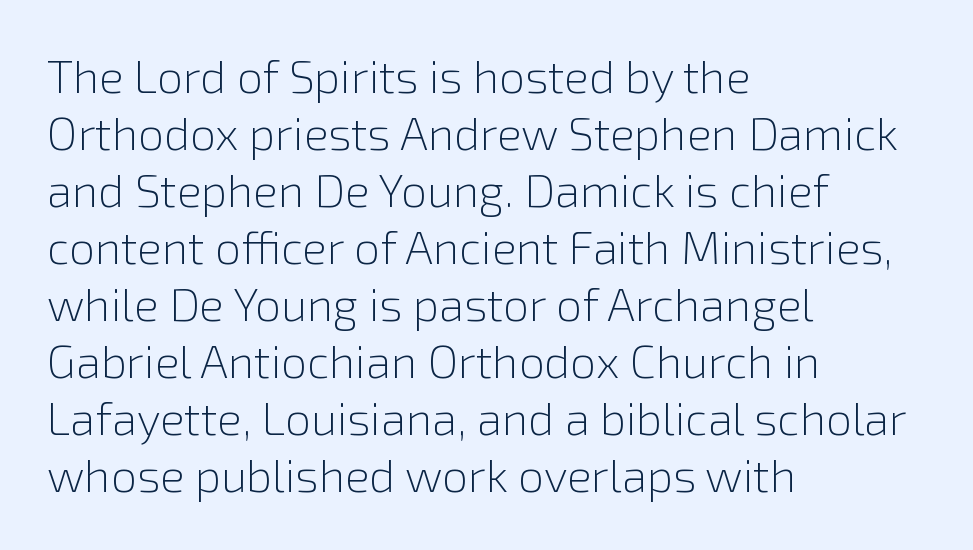
{"serif": "no", "italic": "no", "bold": "no", "weight": "light", "width": "normal", "x_height": "medium", "monospaced": "no", "underline": "no", "align": "left", "line_spacing_ratio": 1.24, "letter_spacing": "normal", "letter_spacing_em": 0.0, "glyph_px": 46}
